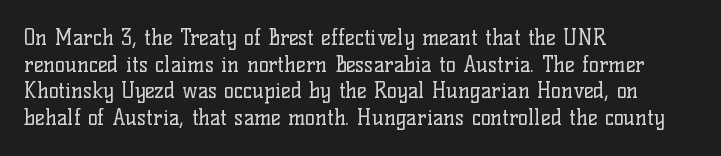
Summary of weight: not heavy and not bold. The vertical gap from one line to the next is medium. The type is set solid horizontally, with unmodified tracking. No italicization has been applied; the sample stays upright. The paragraph shown leans on its left margin. The gap between lines stays unmarked.
